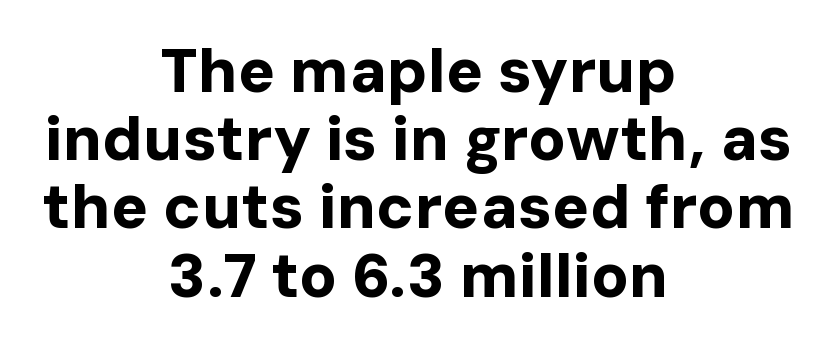
The image shows 62 px bold sans-serif type, upright; set centered, tight line spacing (1.1x), normal letter spacing, not underlined; low stroke contrast and a medium x-height.
